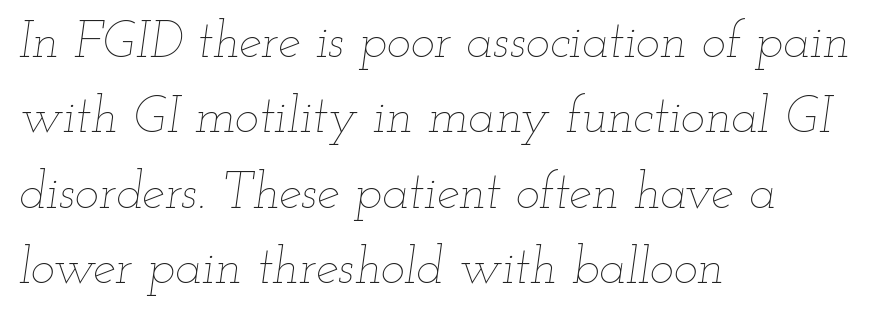
The face used here has a pronounced slope to its letters. Just letters on the line, the space beneath them empty. Looks like regular typesetting: each glyph gets only the width it needs. One-word summary of the alignment: left. Stems and bowls with no extra thickness — not bold.
